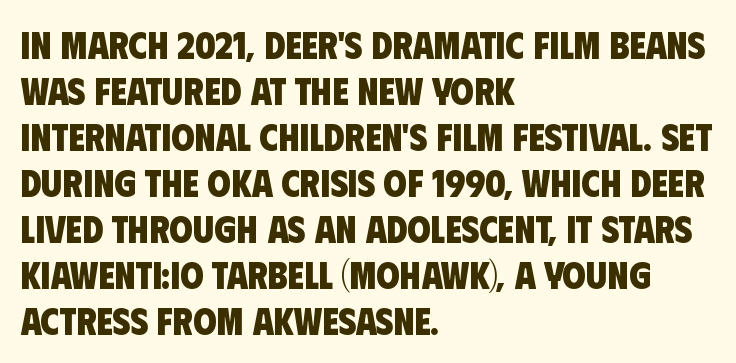
The image shows 38 px heavy, condensed sans-serif type; set left-aligned, line spacing 1.21x, normal letter spacing, not underlined; low stroke contrast and a large x-height.
